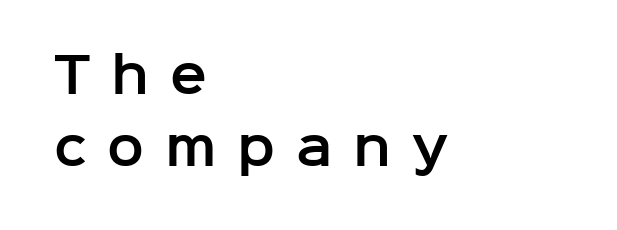
Q: Is the text italic (slanted)? A: No, it is upright.
Q: Is the typeface a serif or a sans-serif typeface? A: Sans-serif.
Q: Is the text underlined? A: No.
Q: How is the paragraph aligned? A: Left-aligned.
Q: Is the spacing between letters normal or unusually wide? A: Unusually wide.
Q: Is the spacing between lines tight, normal or loose? A: Normal.
Q: Width (condensed, normal, or wide)? A: Normal.
Q: Stroke contrast? A: Low.
Q: x-height? A: Medium.
Q: Monospaced? A: No.
